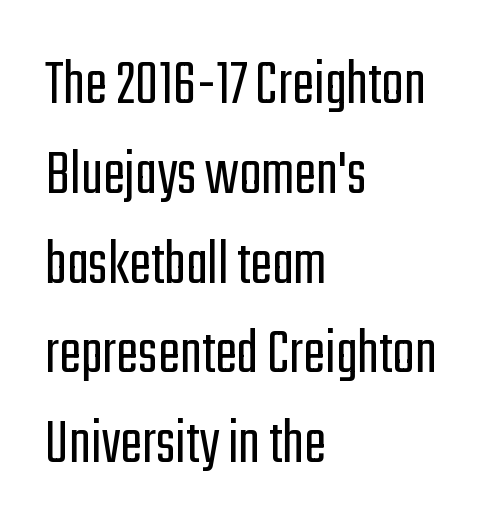
The image shows 66 px light, condensed sans-serif type, upright; set left-aligned, normal line spacing (1.36x), normal letter spacing, not underlined; low stroke contrast and a medium x-height.
